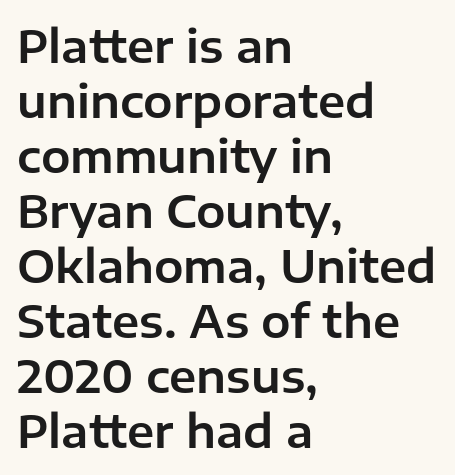
{"serif": "no", "italic": "no", "width": "normal", "stroke_contrast": "low", "x_height": "medium", "monospaced": "no", "underline": "no", "align": "left", "line_spacing": "normal", "line_spacing_ratio": 1.25, "letter_spacing": "normal", "letter_spacing_em": 0.0, "glyph_px": 44}
